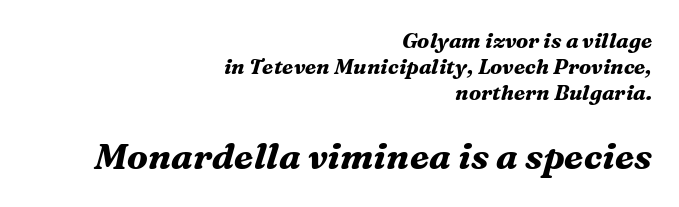
The image shows 36 px bold serif type, italic (leaning right); set right-aligned, line spacing 1.23x, normal letter spacing, not underlined; the second (bottom) block is 1.71x larger; medium stroke contrast and a medium x-height.
